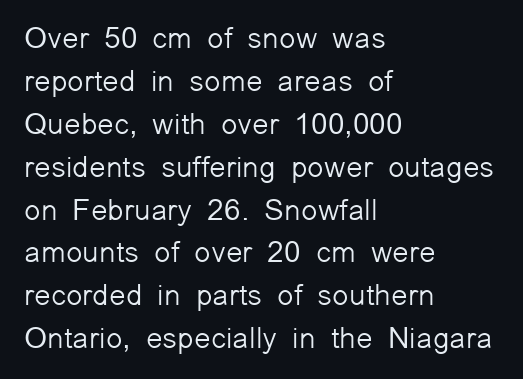
{"serif": "no", "italic": "no", "bold": "no", "weight": "light", "width": "normal", "stroke_contrast": "low", "x_height": "medium", "monospaced": "no", "underline": "no", "align": "left", "line_spacing": "normal", "line_spacing_ratio": 1.43, "letter_spacing": "normal", "letter_spacing_em": 0.0, "glyph_px": 30}
